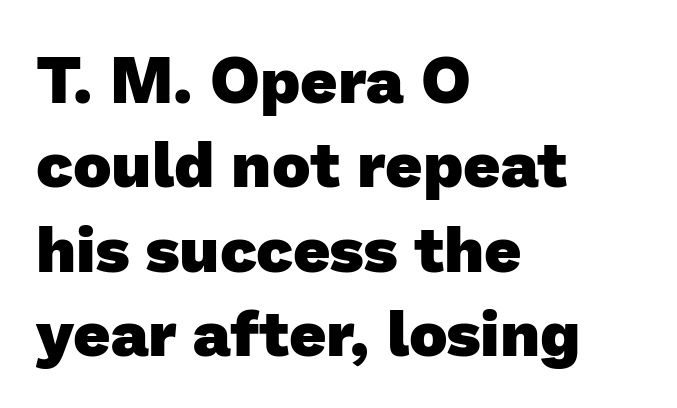
Spacing verdict: proportional, widths tailored to each character. Letters rest on an invisible, unmarked baseline. Casual observation: everything's shoved over to the left. On the weight axis this lands at bold, roughly 700. I'd call this a sans setting — the letters go barefoot. Interline gaps are of average width in this sample.
